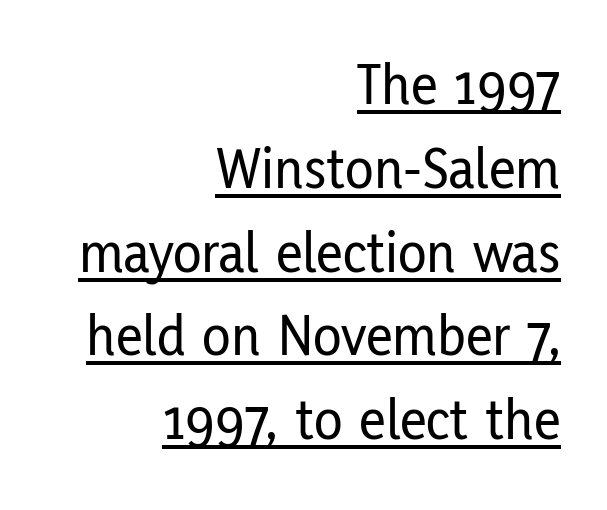
Varying glyph widths throughout — classic text-font behaviour. The rendering uses the underline text-decoration. Alignment: flush right. The line texture is even and compact thanks to regular tracking. The characters display no serif detailing; their extremities are plain. Compared with typical paragraphs, the rows here are spaced about the same.
